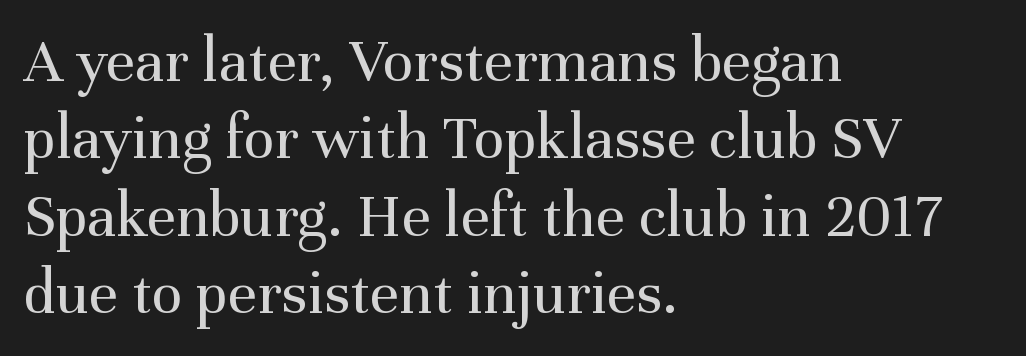
Upright lettering throughout. The letters advance in unequal steps, a hallmark of proportional type. The glyphs are unaccompanied by any horizontal stroke below them. Bold? No — there's no thickening of the strokes. The lines in this sample share a left origin and differ only in where they stop.
